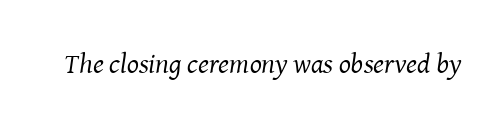
{"serif": "yes", "italic": "yes", "lean": "right", "slant_degrees": 8, "bold": "no", "weight": "regular", "width": "normal", "stroke_contrast": "medium", "x_height": "medium", "monospaced": "no", "underline": "no", "letter_spacing": "normal", "letter_spacing_em": 0.0, "glyph_px": 28}
